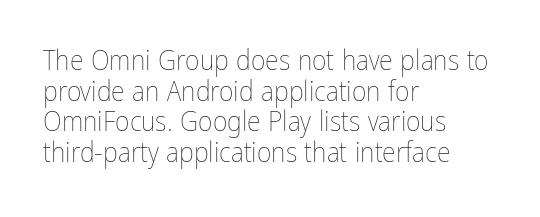
A clean baseline with only descenders dipping below it. The rendering uses natural spacing where letterforms have individual widths. Stem width sits at or under what a default text font uses. The lettering holds an erect, upright posture throughout. The typesetter chose a ragged-right arrangement here. Horizontal bands of white between lines are thin slivers.
